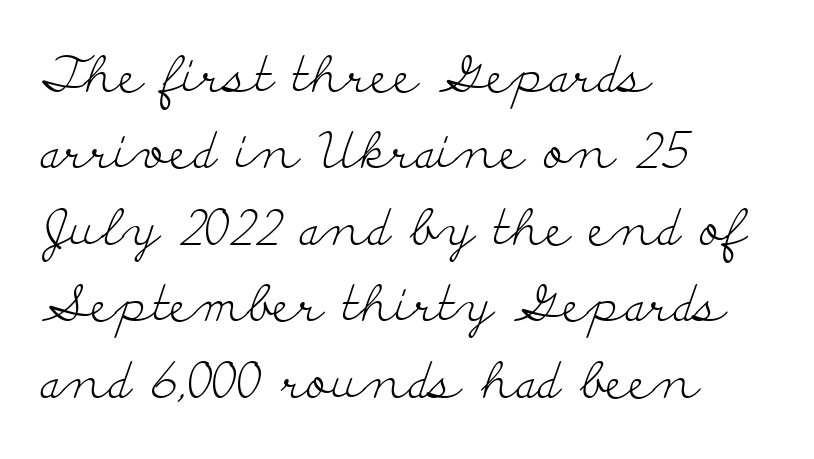
What's the leading like? Ordinary, nothing unusual. The glyphs in this specimen are seriffed. The passage is arranged the way most books set body copy — flush left. The characters are drawn with everyday or finer stroke widths. Students, note that the glyphs here touch the page at normal intervals.
